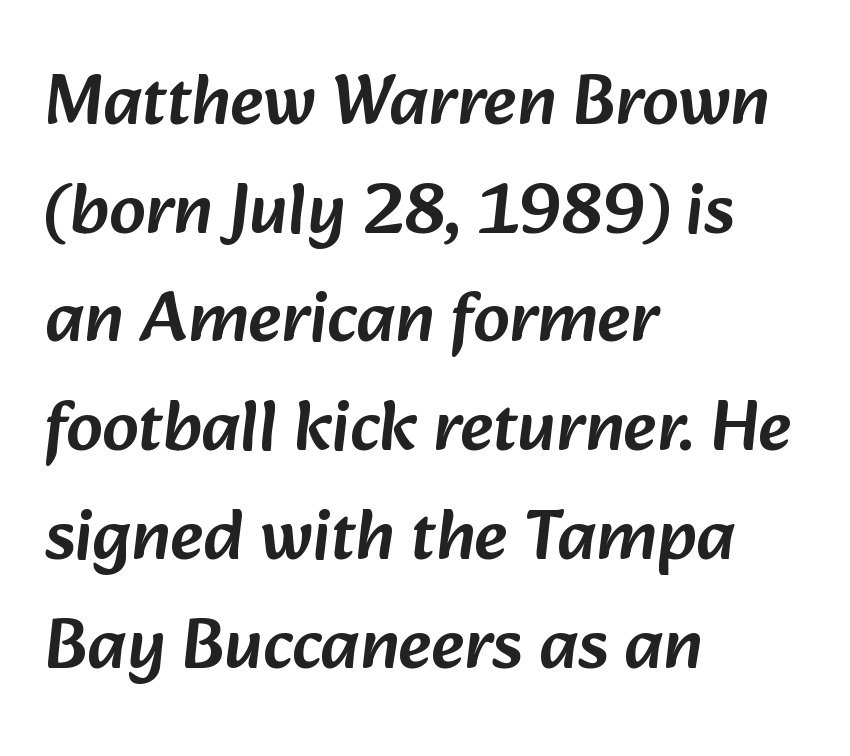
Q: Is the typeface a serif or a sans-serif typeface? A: Sans-serif.
Q: Is the text underlined? A: No.
Q: How is the paragraph aligned? A: Left-aligned.
Q: Is the spacing between letters normal or unusually wide? A: Normal.
Q: Is the spacing between lines tight, normal or loose? A: Normal.
Q: Width (condensed, normal, or wide)? A: Normal.
Q: Stroke contrast? A: Low.
Q: x-height? A: Medium.
Q: Monospaced? A: No.
